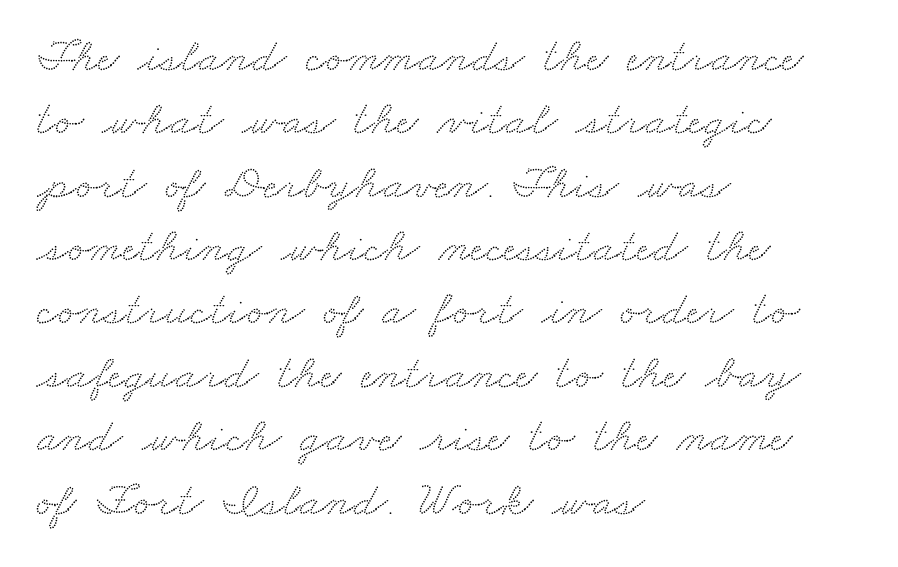
Does the copy run flush right? No — it runs flush left. Character widths vary here, with narrow letters taking less room than wide ones. In terms of leading, this rendering sits right in the middle. The strip under each line holds only bare page. A typesetter would call this zero additional tracking.
